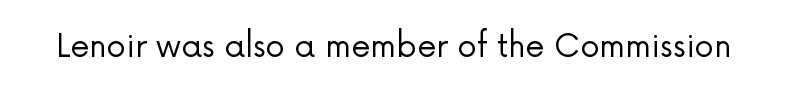
Varying glyph widths throughout — classic text-font behaviour. This sample uses plain, unmodified letter spacing. Nobody drew a line under any word here. Summary of weight: not heavy and not bold.
